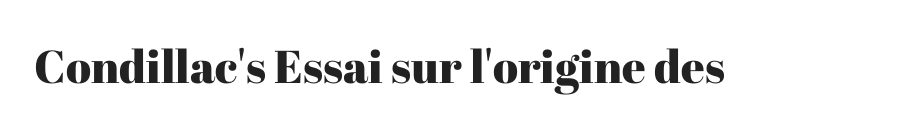
The image shows 46 px serif type, upright; set normal letter spacing, not underlined; high stroke contrast and a medium x-height.
